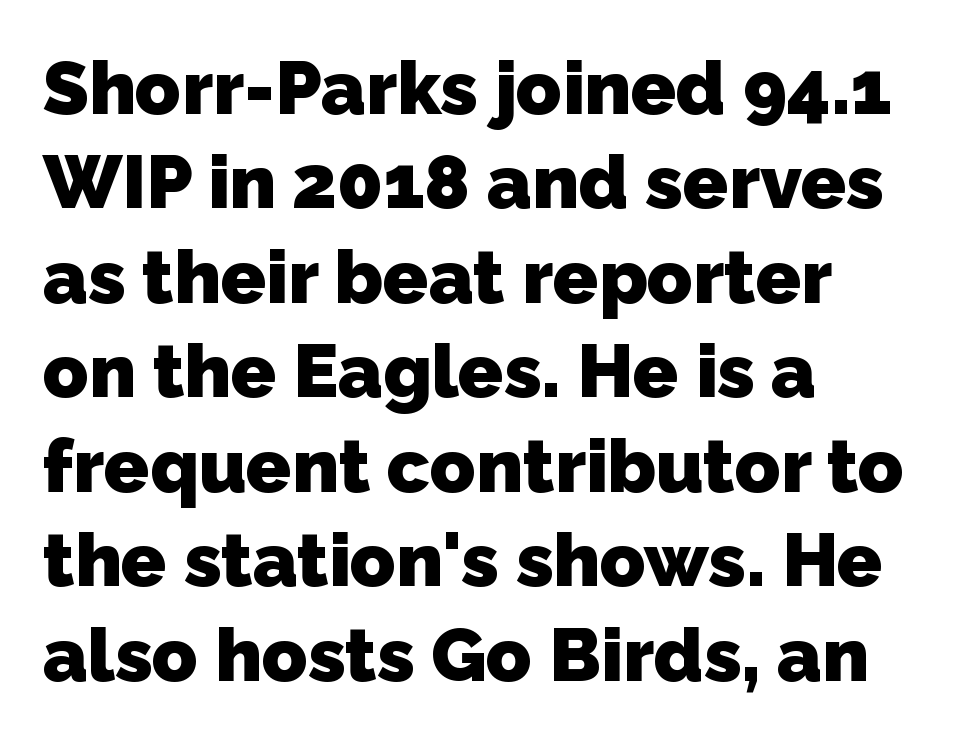
Q: Is the text bold? A: Yes.
Q: Is the typeface a serif or a sans-serif typeface? A: Sans-serif.
Q: Is the text underlined? A: No.
Q: How is the paragraph aligned? A: Left-aligned.
Q: Is the spacing between letters normal or unusually wide? A: Normal.
Q: Is the spacing between lines tight, normal or loose? A: Normal.
Q: Width (condensed, normal, or wide)? A: Normal.
Q: Stroke contrast? A: Low.
Q: x-height? A: Medium.
Q: Monospaced? A: No.
